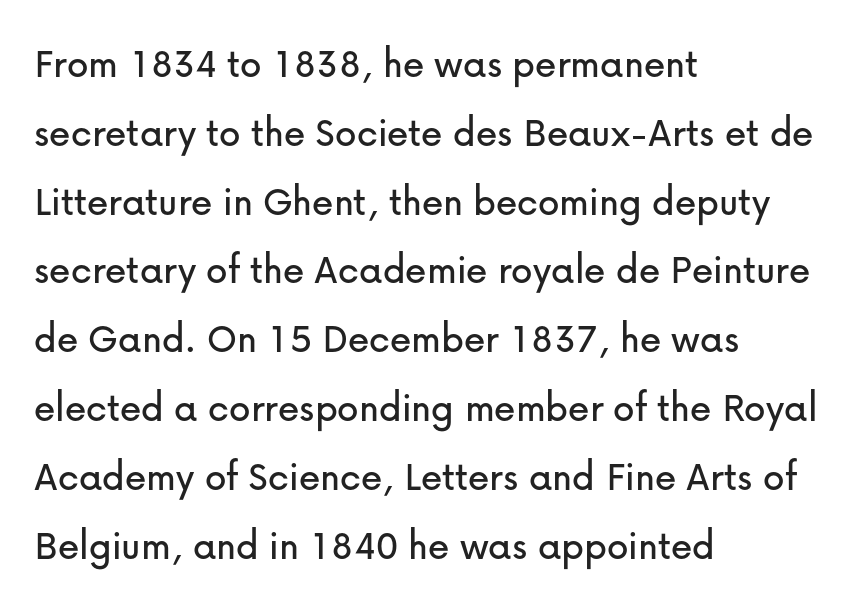
Every character sits straight up, as roman type does. You could not count columns in this text — the font is proportionally spaced. Anything drawn beneath the words? Only blank space. One-word summary of the alignment: left. Vertical spacing — default. Regarding serifs, this sample does without them.
